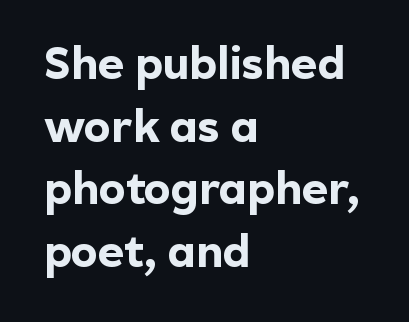
Q: Is the text bold? A: Yes.
Q: Is the text italic (slanted)? A: No, it is upright.
Q: Is the typeface a serif or a sans-serif typeface? A: Sans-serif.
Q: Is the text underlined? A: No.
Q: How is the paragraph aligned? A: Left-aligned.
Q: Is the spacing between letters normal or unusually wide? A: Normal.
Q: Is the spacing between lines tight, normal or loose? A: Normal.
Q: Width (condensed, normal, or wide)? A: Normal.
Q: x-height? A: Medium.
Q: Monospaced? A: No.
